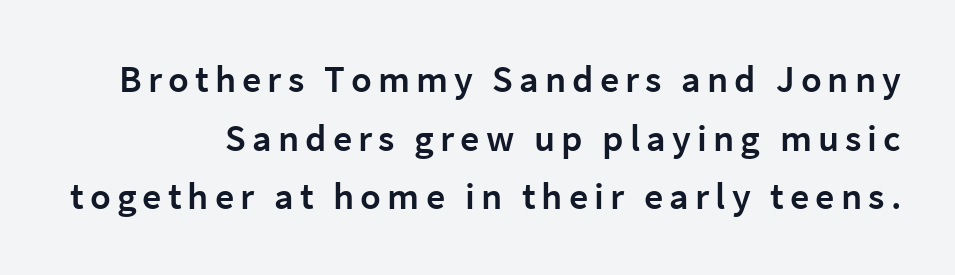
How would I describe the line gaps? Plain and ordinary. Varying glyph widths throughout — classic text-font behaviour. Does the lettering tilt? It doesn't — this is upright. Look at the bottom of the vertical strokes: they stop flat, with no serifs. As a designer I'd log this as weight 600, semibold. Anything drawn beneath the words? Only blank space.
